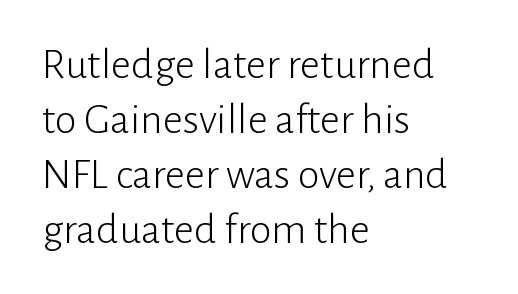
{"serif": "no", "italic": "no", "bold": "no", "weight": "light", "width": "normal", "stroke_contrast": "low", "x_height": "medium", "monospaced": "no", "underline": "no", "align": "left", "line_spacing": "normal", "line_spacing_ratio": 1.25, "letter_spacing": "normal", "letter_spacing_em": 0.0, "glyph_px": 44}
